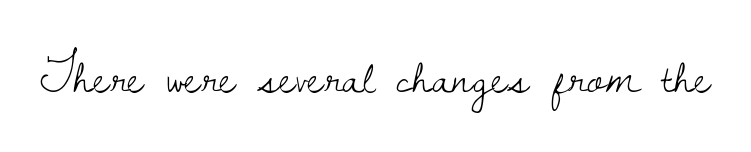
Q: Is the text bold? A: No.
Q: Is the text italic (slanted)? A: Yes.
Q: Is the typeface a serif or a sans-serif typeface? A: Serif.
Q: Is the text underlined? A: No.
Q: Is the spacing between letters normal or unusually wide? A: Normal.
Q: Width (condensed, normal, or wide)? A: Normal.
Q: Stroke contrast? A: Low.
Q: x-height? A: Small.
Q: Monospaced? A: No.
